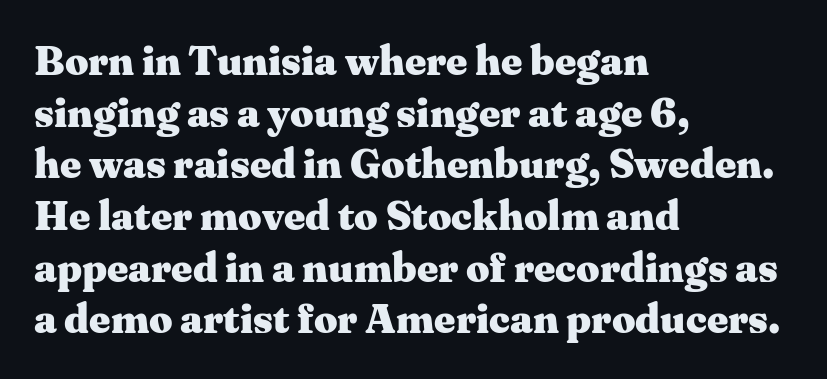
Characters follow at the spacing the type designer built in. Does the copy run flush right? No — it runs flush left. Honestly, there is no underline to notice here at all. No italicization has been applied; the sample stays upright.
